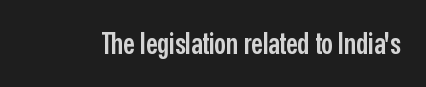
The image shows 29 px semibold, condensed sans-serif type, upright; set normal letter spacing, not underlined; low stroke contrast and a medium x-height.
